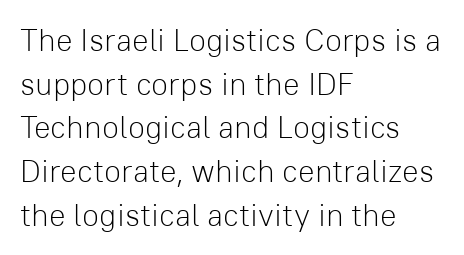
Vertically, the passage feels balanced, rows spaced as you'd expect. The face used here is a sans, in the tradition of grotesques and geometrics. A typesetter would call this proportional, since set widths differ per character. Letter spacing: default. The baseline area is clear. No italicization has been applied; the sample stays upright.
